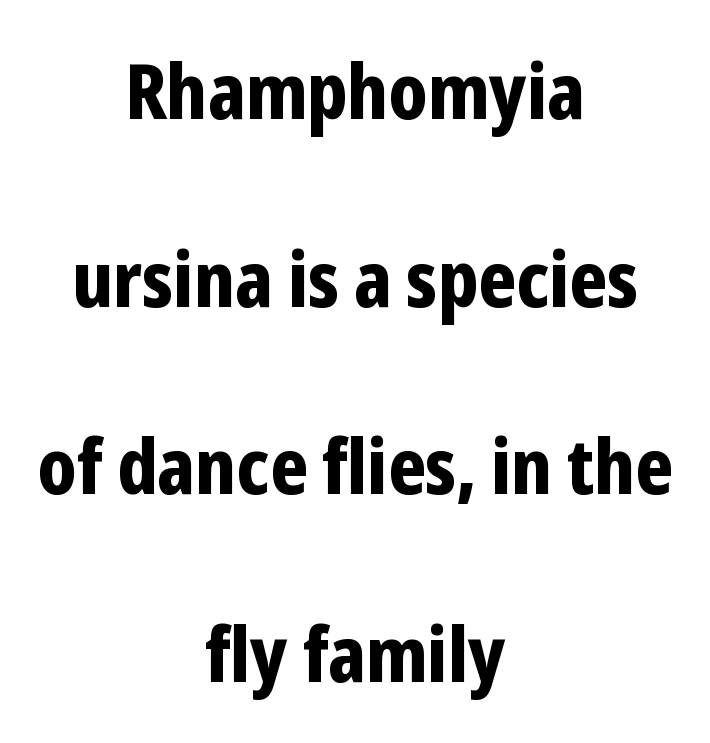
Q: Is the text bold? A: Yes.
Q: Is the text italic (slanted)? A: No, it is upright.
Q: Is the typeface a serif or a sans-serif typeface? A: Sans-serif.
Q: Is the text underlined? A: No.
Q: How is the paragraph aligned? A: Centered.
Q: Is the spacing between letters normal or unusually wide? A: Normal.
Q: Is the spacing between lines tight, normal or loose? A: Loose.
Q: Width (condensed, normal, or wide)? A: Condensed.
Q: Stroke contrast? A: Low.
Q: x-height? A: Medium.
Q: Monospaced? A: No.
